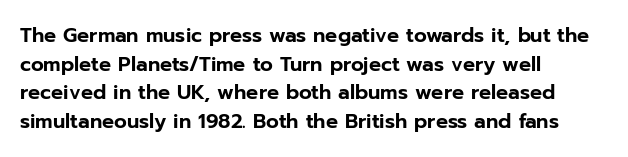
The image shows 20 px text type, upright; set left-aligned, normal line spacing (1.43x), normal letter spacing, not underlined.
